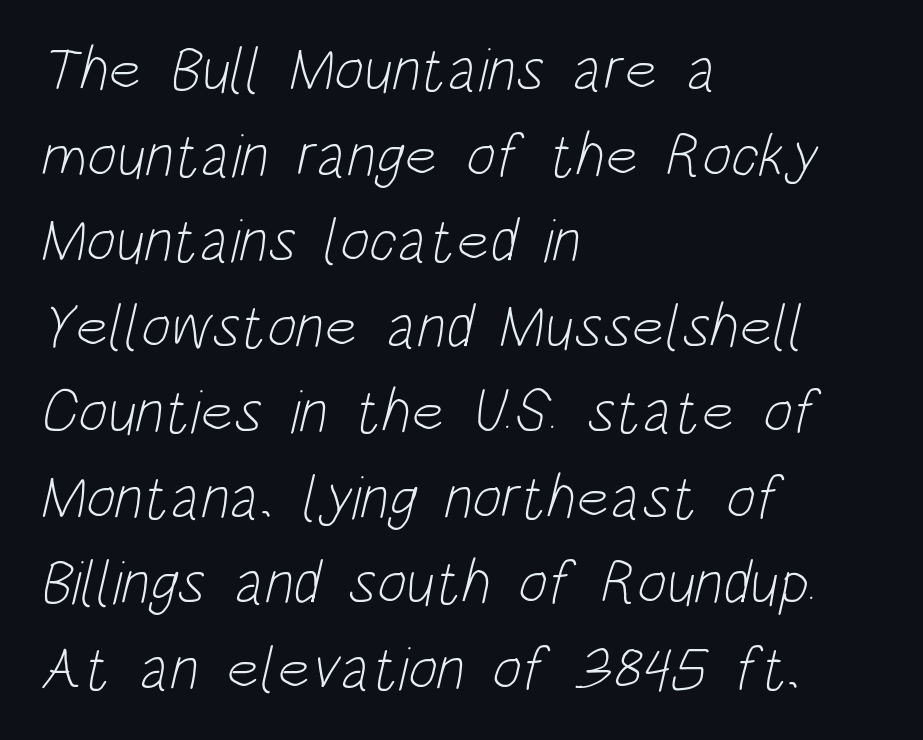
Q: Is the text bold? A: No.
Q: Is the typeface a serif or a sans-serif typeface? A: Sans-serif.
Q: Is the text underlined? A: No.
Q: How is the paragraph aligned? A: Left-aligned.
Q: Is the spacing between letters normal or unusually wide? A: Normal.
Q: Is the spacing between lines tight, normal or loose? A: Normal.
Q: Width (condensed, normal, or wide)? A: Condensed.
Q: Stroke contrast? A: Low.
Q: x-height? A: Large.
Q: Monospaced? A: No.
